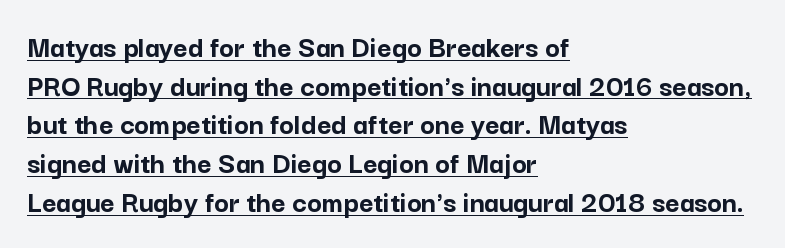
Q: Is the text bold? A: Yes.
Q: Is the text italic (slanted)? A: No, it is upright.
Q: Is the typeface a serif or a sans-serif typeface? A: Sans-serif.
Q: Is the text underlined? A: Yes.
Q: How is the paragraph aligned? A: Left-aligned.
Q: Is the spacing between letters normal or unusually wide? A: Normal.
Q: Is the spacing between lines tight, normal or loose? A: Normal.
Q: Width (condensed, normal, or wide)? A: Normal.
Q: Stroke contrast? A: Low.
Q: x-height? A: Medium.
Q: Monospaced? A: No.
